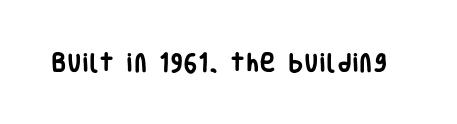
The type sits square on the baseline with zero lean. Lines of text with bare space underneath. Does the weight exceed regular? Yes, all the way to bold.
